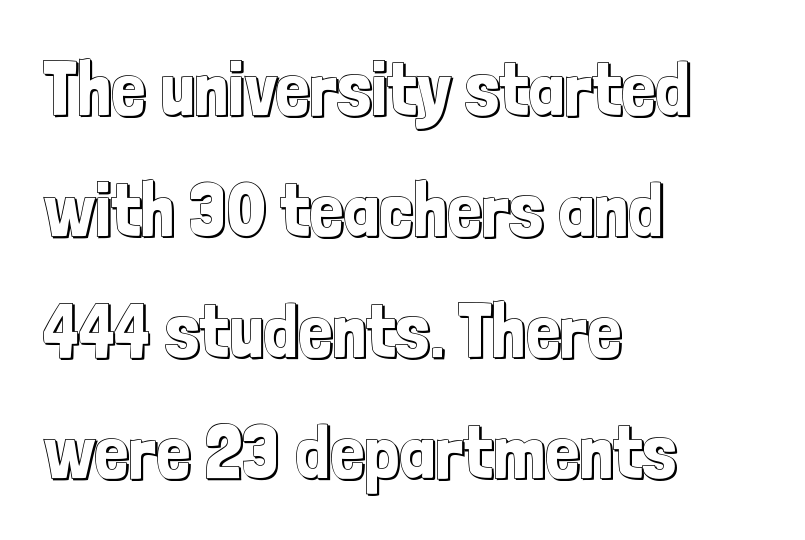
{"italic": "no", "width": "condensed", "x_height": "medium", "monospaced": "no", "underline": "no", "align": "left", "line_spacing": "normal", "line_spacing_ratio": 1.59, "letter_spacing": "normal", "letter_spacing_em": 0.0, "glyph_px": 76}
